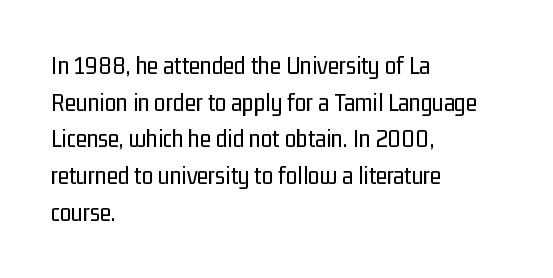
In CSS terms this would be text-align: left. The words here are not underlined. The font is comparable to plain body text, perhaps lighter. Every character sits straight up, as roman type does. The vertical gap from one line to the next is medium. Compared with typical body copy, the letter spacing here is the same.
